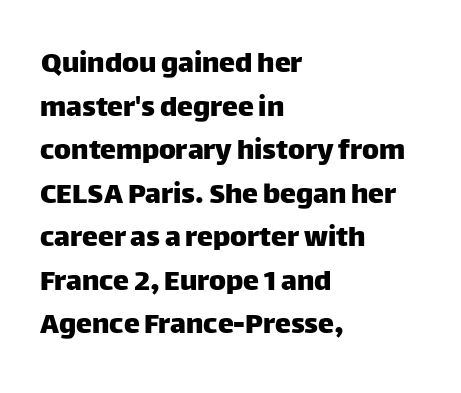
The glyphs are unaccompanied by any horizontal stroke below them. This sample has the flowing, uneven cadence of proportional lettering. The ragged edge is on the right, which tells us the setting is flush left. Ordinary non-slanted type is in use.
